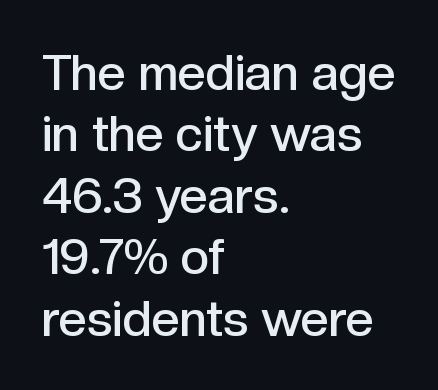
{"serif": "no", "italic": "no", "bold": "semi", "weight": "semibold", "width": "normal", "x_height": "medium", "monospaced": "no", "underline": "no", "align": "left", "line_spacing_ratio": 1.23, "letter_spacing": "normal", "letter_spacing_em": 0.0, "glyph_px": 50}
